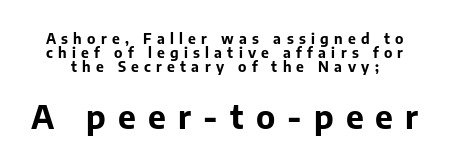
Q: Is the text bold? A: Yes.
Q: Is the text italic (slanted)? A: No, it is upright.
Q: Is the typeface a serif or a sans-serif typeface? A: Sans-serif.
Q: Is the text underlined? A: No.
Q: Is the spacing between letters normal or unusually wide? A: Unusually wide.
Q: Is the spacing between lines tight, normal or loose? A: Tight.
Q: Which block of text is set in a larger size, the first (top) or the second (bottom)? A: The second (bottom) one.
Q: Width (condensed, normal, or wide)? A: Normal.
Q: Stroke contrast? A: Low.
Q: x-height? A: Medium.
Q: Monospaced? A: No.
